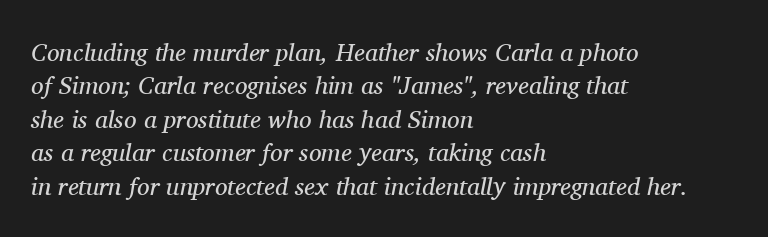
Would a proofreader flag this as italicized? Yes. This sample is left-justified, so line endings fall wherever the words run out. The baseline area is clear. Reading down the column, the eye jumps a familiar distance to each next line. Unbolded letterforms with no extra heft. Each word holds together tightly as a unit, with standard inter-letter gaps.
